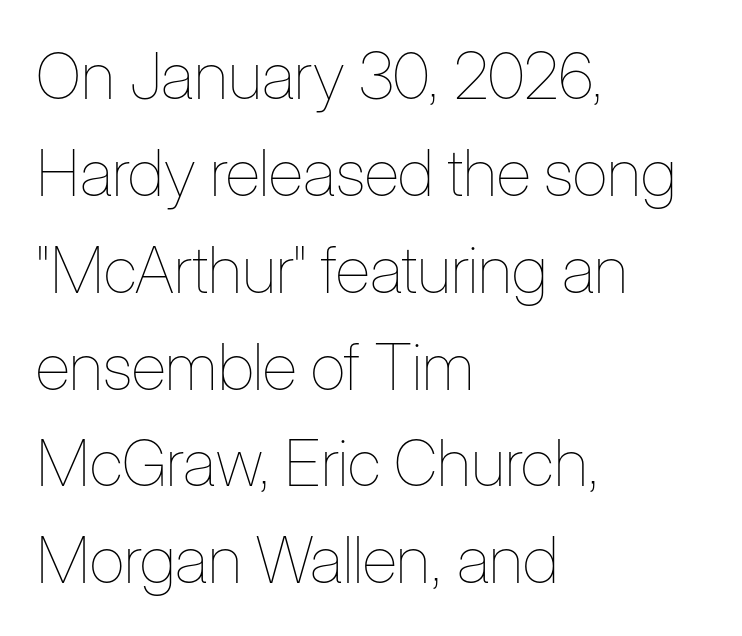
The image shows 65 px thin, condensed type, upright; set left-aligned, normal line spacing (1.49x), normal letter spacing, not underlined; low stroke contrast and a medium x-height.
